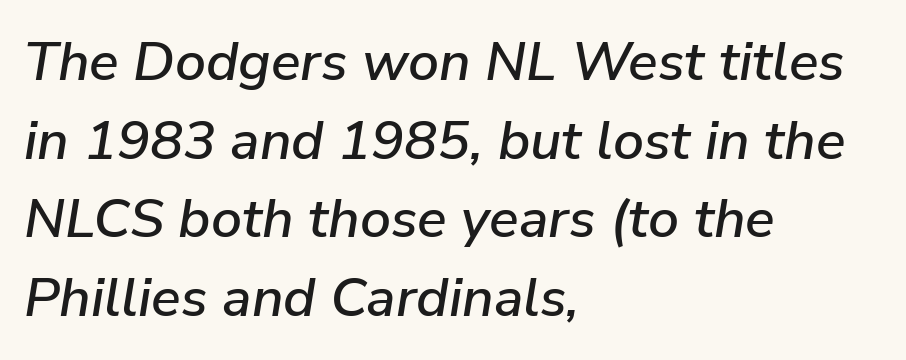
Characters follow at the spacing the type designer built in. When letters slant like this, we call the style italic. The face used here is proportionally spaced, like ordinary book or web type. This block has exactly the height ordinary leading produces. Glance below the letters and you will spot only blank space.
